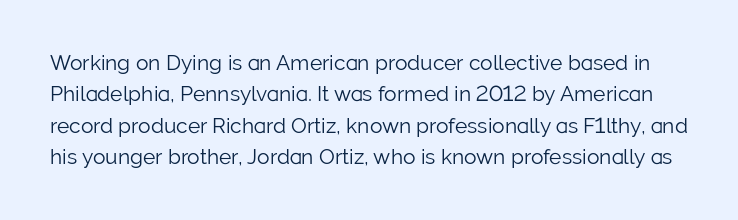
Q: Is the text bold? A: No.
Q: Is the text italic (slanted)? A: No, it is upright.
Q: Is the text underlined? A: No.
Q: Is the spacing between letters normal or unusually wide? A: Normal.
Q: Is the spacing between lines tight, normal or loose? A: Normal.
